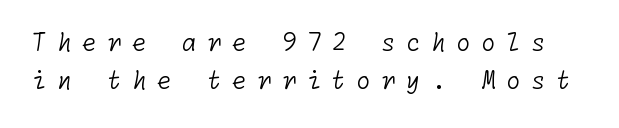
The image shows 24 px text type; set normal line spacing (1.6x), unusually wide letter spacing (+0.42 em), not underlined.
